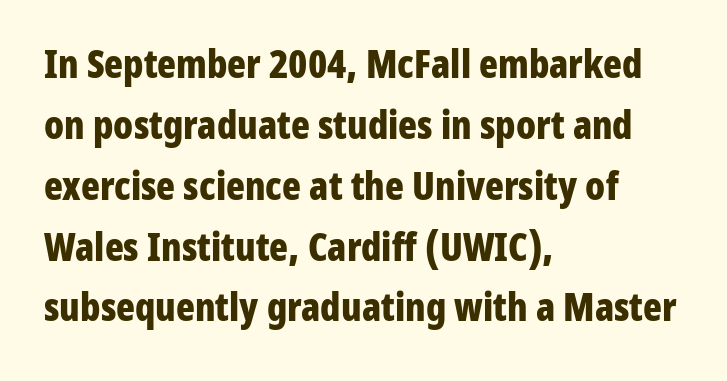
{"serif": "no", "italic": "no", "bold": "yes", "weight": "bold", "width": "condensed", "stroke_contrast": "low", "x_height": "medium", "monospaced": "no", "underline": "no", "align": "left", "line_spacing": "normal", "line_spacing_ratio": 1.56, "letter_spacing": "normal", "letter_spacing_em": 0.0, "glyph_px": 39}
